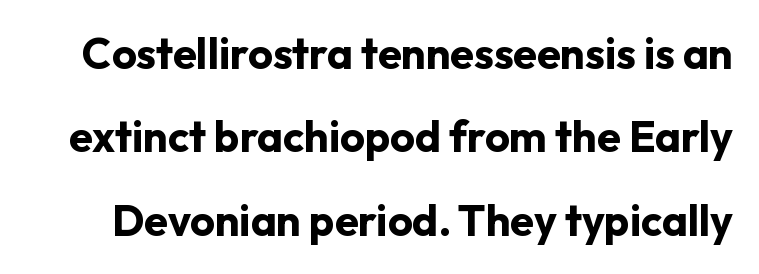
Q: Is the text bold? A: Yes.
Q: Is the text italic (slanted)? A: No, it is upright.
Q: Is the typeface a serif or a sans-serif typeface? A: Sans-serif.
Q: Is the text underlined? A: No.
Q: Is the spacing between letters normal or unusually wide? A: Normal.
Q: Is the spacing between lines tight, normal or loose? A: Loose.
Q: Width (condensed, normal, or wide)? A: Normal.
Q: Stroke contrast? A: Low.
Q: x-height? A: Medium.
Q: Monospaced? A: No.
